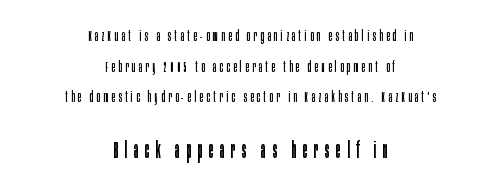
The image shows 23 px text type, upright; set centered, loose line spacing (2.18x), unusually wide letter spacing (+0.27 em), not underlined; the second (bottom) block is 1.64x larger.
